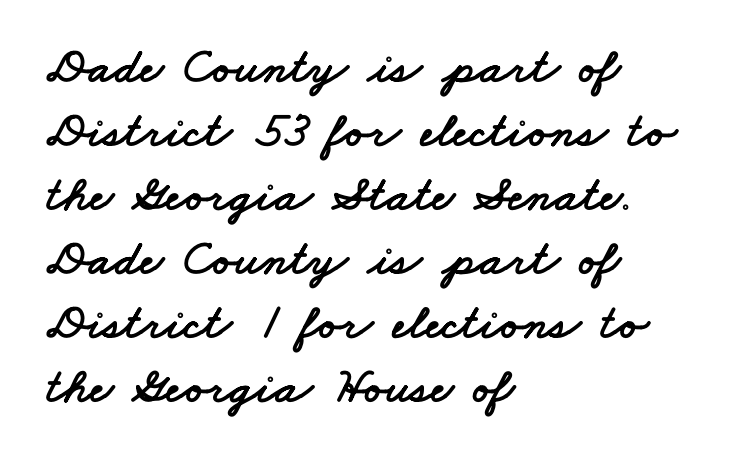
Q: Is the typeface a serif or a sans-serif typeface? A: Sans-serif.
Q: Is the text underlined? A: No.
Q: How is the paragraph aligned? A: Left-aligned.
Q: Is the spacing between letters normal or unusually wide? A: Normal.
Q: Is the spacing between lines tight, normal or loose? A: Normal.
Q: Width (condensed, normal, or wide)? A: Wide.
Q: Stroke contrast? A: Low.
Q: x-height? A: Small.
Q: Monospaced? A: No.
